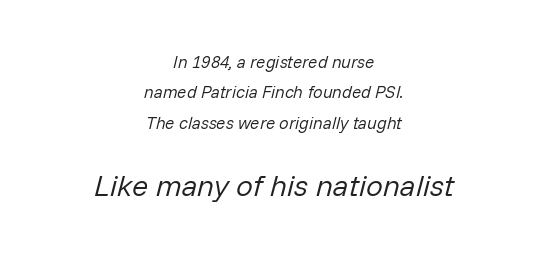
Q: Is the text bold? A: No.
Q: Is the text italic (slanted)? A: Yes, it leans right by about 14 degrees.
Q: Is the text underlined? A: No.
Q: How is the paragraph aligned? A: Centered.
Q: Is the spacing between letters normal or unusually wide? A: Normal.
Q: Which block of text is set in a larger size, the first (top) or the second (bottom)? A: The second (bottom) one.
Q: Width (condensed, normal, or wide)? A: Normal.
Q: Stroke contrast? A: Low.
Q: x-height? A: Medium.
Q: Monospaced? A: No.
